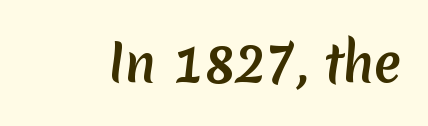
{"serif": "no", "width": "normal", "stroke_contrast": "medium", "x_height": "medium", "monospaced": "no", "underline": "no", "letter_spacing": "normal", "letter_spacing_em": 0.0, "glyph_px": 50}
